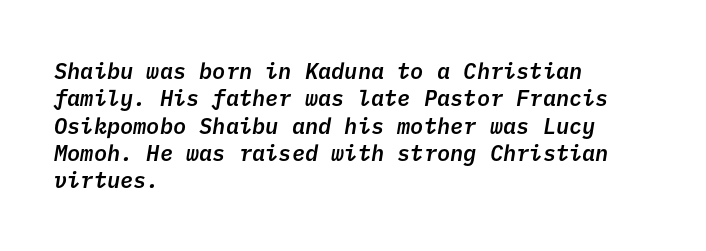
{"bold": "semi", "underline": "no", "align": "left", "line_spacing_ratio": 1.24, "letter_spacing": "normal", "letter_spacing_em": 0.0, "glyph_px": 22}
